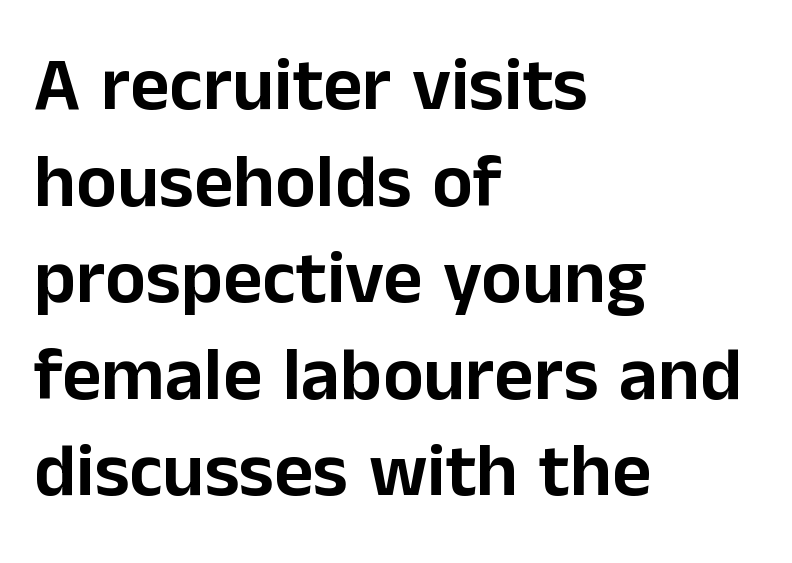
Q: Is the text italic (slanted)? A: No, it is upright.
Q: Is the typeface a serif or a sans-serif typeface? A: Sans-serif.
Q: Is the text underlined? A: No.
Q: How is the paragraph aligned? A: Left-aligned.
Q: Is the spacing between letters normal or unusually wide? A: Normal.
Q: Is the spacing between lines tight, normal or loose? A: Normal.
Q: Width (condensed, normal, or wide)? A: Normal.
Q: Stroke contrast? A: Low.
Q: x-height? A: Medium.
Q: Monospaced? A: No.
